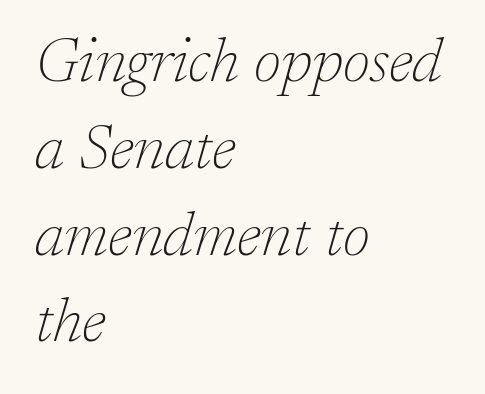
{"serif": "yes", "italic": "yes", "lean": "right", "slant_degrees": 17, "bold": "no", "weight": "thin", "width": "normal", "stroke_contrast": "low", "x_height": "medium", "monospaced": "no", "underline": "no", "align": "left", "line_spacing": "normal", "line_spacing_ratio": 1.4, "letter_spacing": "normal", "letter_spacing_em": 0.0, "glyph_px": 62}
